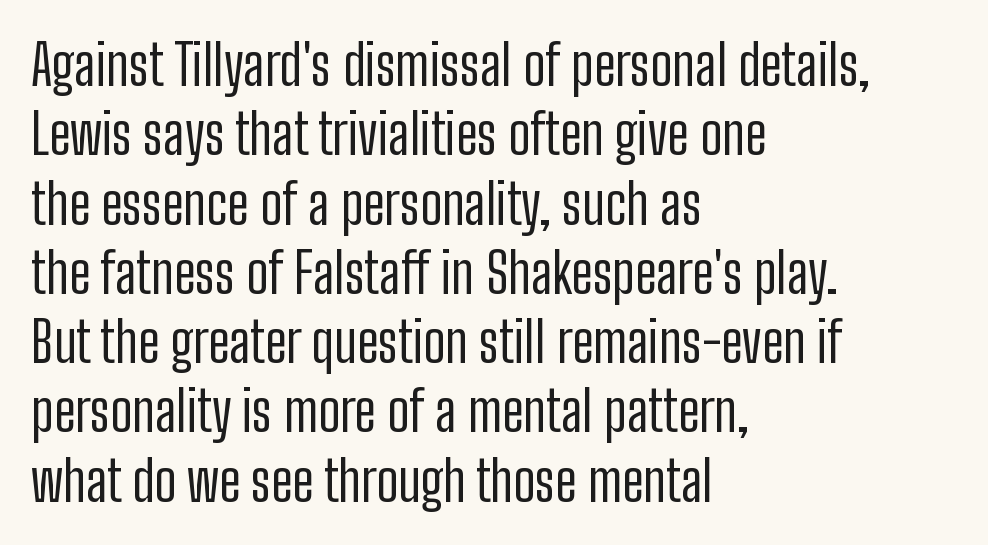
Each letter keeps its own natural width here, so spacing adapts to shape. Regarding serifs, this sample does without them. The space between consecutive lines is moderate. The ragged edge is on the right, which tells us the setting is flush left. Characters remain perfectly vertical along every line. Stems and bowls with no extra thickness — not bold.
